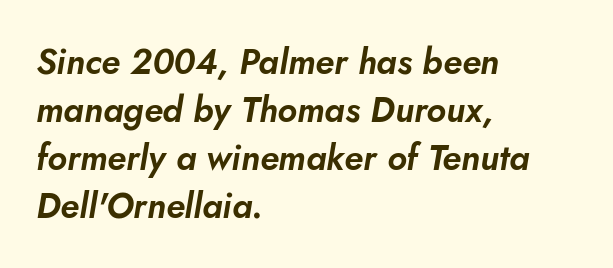
Q: Is the text italic (slanted)? A: Yes, it leans right by about 10 degrees.
Q: Is the text underlined? A: No.
Q: How is the paragraph aligned? A: Left-aligned.
Q: Is the spacing between letters normal or unusually wide? A: Normal.
Q: Is the spacing between lines tight, normal or loose? A: Normal.
Q: Width (condensed, normal, or wide)? A: Normal.
Q: Stroke contrast? A: Low.
Q: x-height? A: Small.
Q: Monospaced? A: No.
